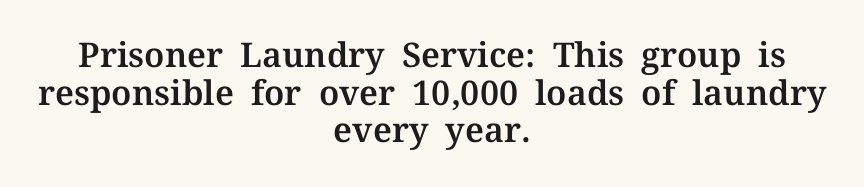
If you measured baseline to baseline, you'd find a short distance. The space beneath each line is pristine and unruled. These lines are rendered in a variable-pitch font. Does the lettering tilt? It doesn't — this is upright. The passage is arranged like a title page — every line centered. A serif font was chosen for this passage.
